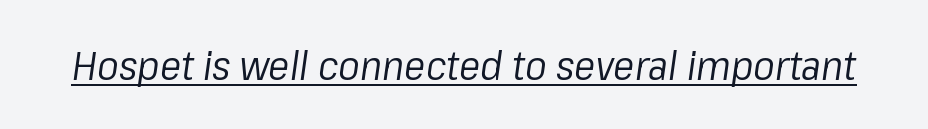
Q: Is the text bold? A: No.
Q: Is the text italic (slanted)? A: Yes, it leans right by about 8 degrees.
Q: Is the text underlined? A: Yes.
Q: Is the spacing between letters normal or unusually wide? A: Normal.
Q: Width (condensed, normal, or wide)? A: Normal.
Q: Stroke contrast? A: Low.
Q: x-height? A: Medium.
Q: Monospaced? A: No.
